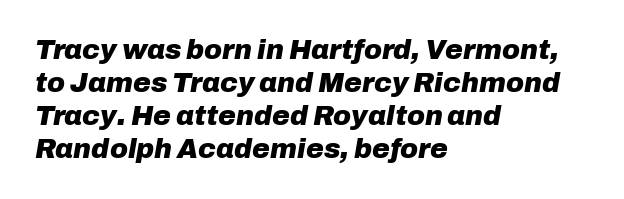
Is the type bold? Yes — the strokes are clearly thick and heavy. Unmarked baselines from the first word to the last. The whole block is typeset with a tilt. Nothing unusual about the tracking: characters are spaced as the font intends. The compositor pushed each line to the left boundary.
